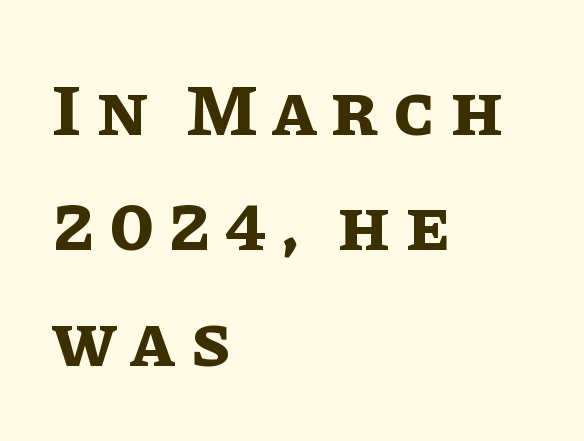
Tracking here is generous; glyphs stand well apart from one another. Anything drawn beneath the words? Only blank space. The lines are quadded left. Chunky letters — that's bold for sure. Leading matches the norm, producing a regular column. This sample uses an upright cut, with every glyph sitting square on the baseline.
